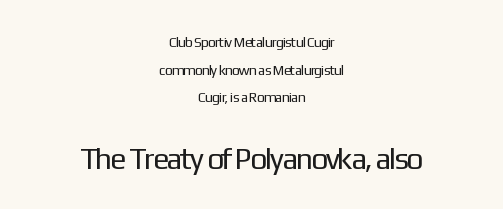
These lines keep a tight, regular rhythm from letter to letter. The line-height multiplier appears high, well above default. The rag falls on both sides of this text block equally. When letters stand straight like this, we call the style roman or upright. Which of the two is more prominent by size? The second, at the bottom.
